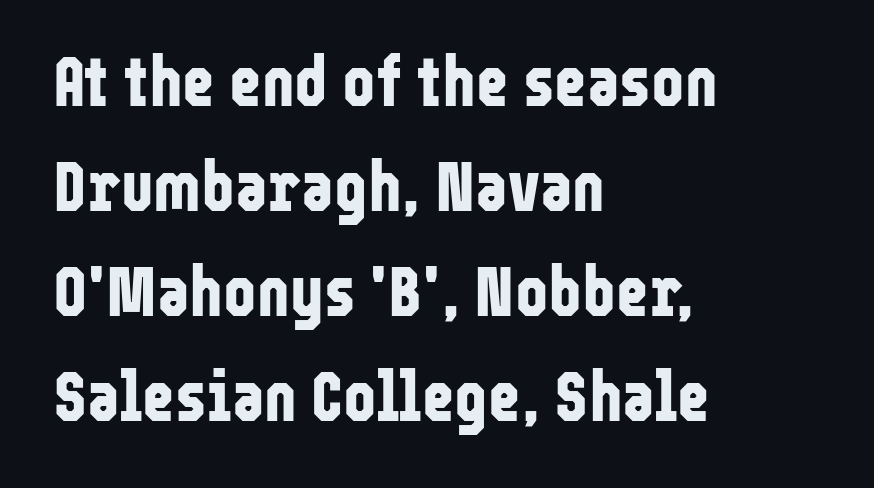
The image shows 70 px bold, condensed sans-serif type, upright; set left-aligned, normal line spacing (1.5x), normal letter spacing, not underlined; low stroke contrast and a medium x-height.
